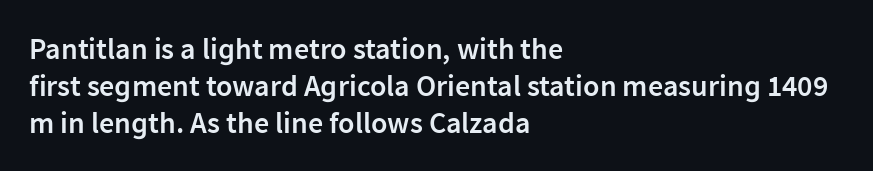
This is the in-between weight designers call semibold or demi. Inter-character spacing is left at the font's built-in metrics. The setting favours the left margin, as ordinary paragraphs usually do. Underline: absent.
